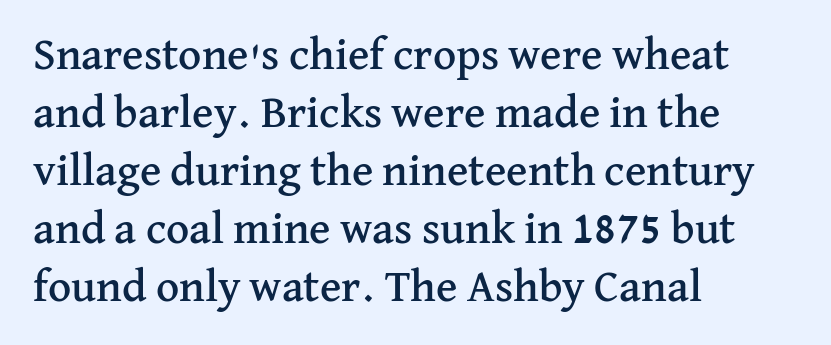
{"serif": "yes", "italic": "no", "width": "normal", "stroke_contrast": "medium", "x_height": "medium", "monospaced": "no", "underline": "no", "align": "left", "line_spacing": "normal", "line_spacing_ratio": 1.29, "letter_spacing": "normal", "letter_spacing_em": 0.0, "glyph_px": 45}
